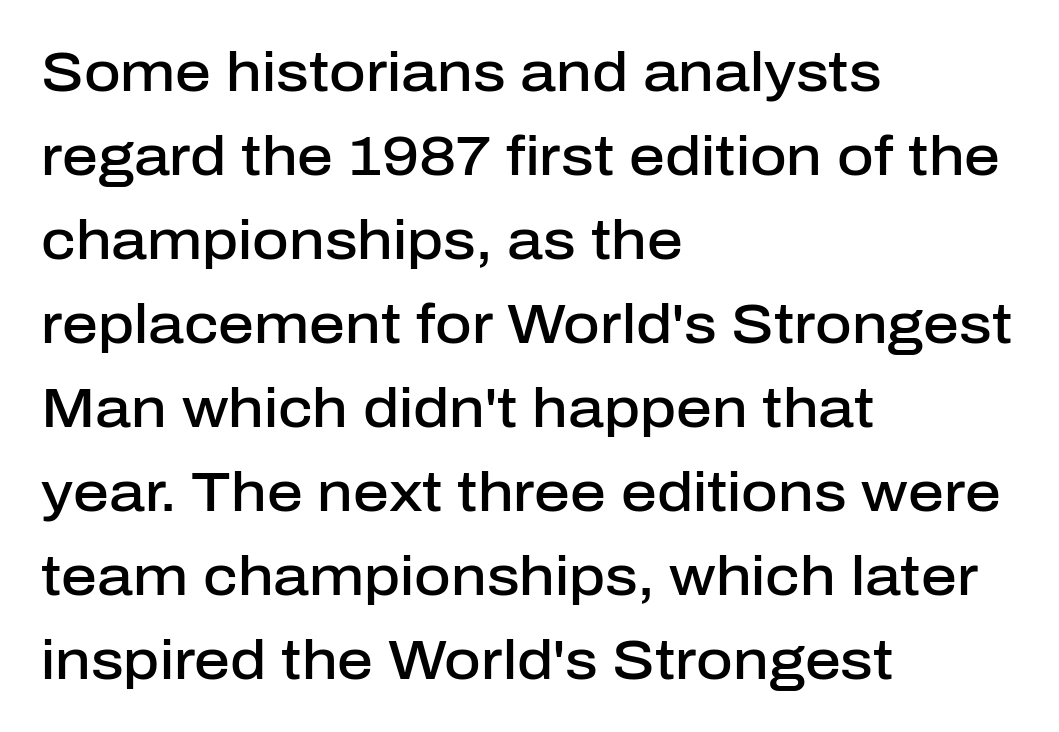
{"serif": "no", "italic": "no", "bold": "semi", "weight": "semibold", "width": "normal", "stroke_contrast": "low", "x_height": "medium", "monospaced": "no", "underline": "no", "align": "left", "line_spacing": "normal", "line_spacing_ratio": 1.5, "letter_spacing": "normal", "letter_spacing_em": 0.0, "glyph_px": 56}
